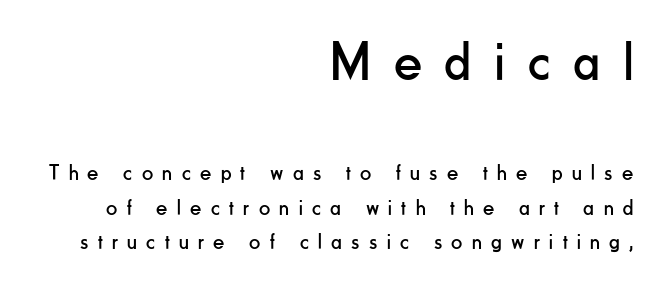
{"serif": "no", "italic": "no", "bold": "no", "weight": "regular", "width": "condensed", "stroke_contrast": "low", "x_height": "small", "monospaced": "no", "underline": "no", "align": "right", "line_spacing": "normal", "line_spacing_ratio": 1.58, "letter_spacing": "wide", "letter_spacing_em": 0.43, "larger_block": "first", "size_ratio": 2.5, "glyph_px": 55}
